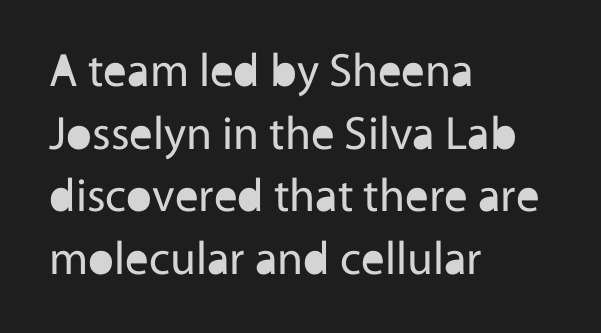
{"serif": "no", "italic": "no", "bold": "no", "weight": "regular", "width": "normal", "x_height": "medium", "monospaced": "no", "underline": "no", "align": "left", "line_spacing": "normal", "line_spacing_ratio": 1.33, "letter_spacing": "normal", "letter_spacing_em": 0.0, "glyph_px": 47}
